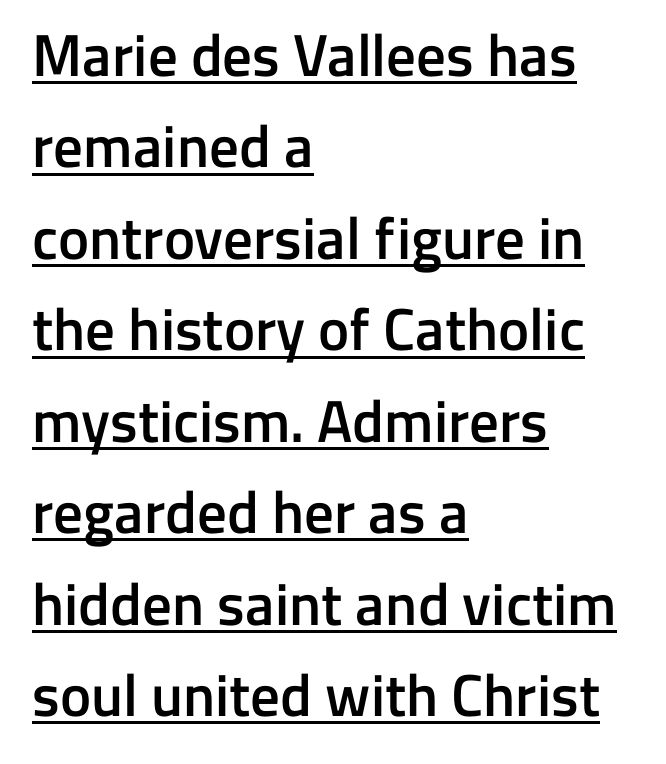
{"serif": "no", "italic": "no", "bold": "semi", "weight": "semibold", "width": "normal", "stroke_contrast": "low", "x_height": "medium", "monospaced": "no", "underline": "yes", "align": "left", "line_spacing": "normal", "line_spacing_ratio": 1.55, "letter_spacing": "normal", "letter_spacing_em": 0.0, "glyph_px": 59}
